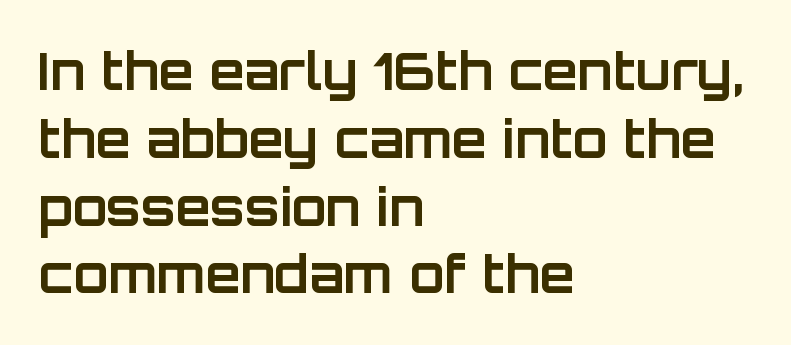
Q: Is the text bold? A: Yes.
Q: Is the text italic (slanted)? A: No, it is upright.
Q: Is the typeface a serif or a sans-serif typeface? A: Sans-serif.
Q: Is the text underlined? A: No.
Q: How is the paragraph aligned? A: Left-aligned.
Q: Is the spacing between letters normal or unusually wide? A: Normal.
Q: Is the spacing between lines tight, normal or loose? A: Normal.
Q: Width (condensed, normal, or wide)? A: Normal.
Q: Stroke contrast? A: Low.
Q: x-height? A: Large.
Q: Monospaced? A: No.
